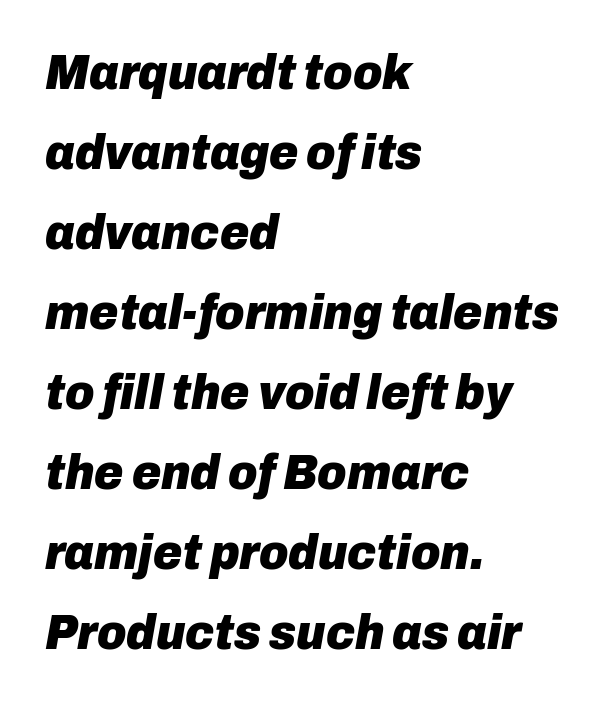
Only glyphs here, with clear space below each row. These lines stack with their left ends in a neat column. The rendering uses a bold face; every stroke is thick and dark. Do the characters align in a grid? No, the font is proportional.
